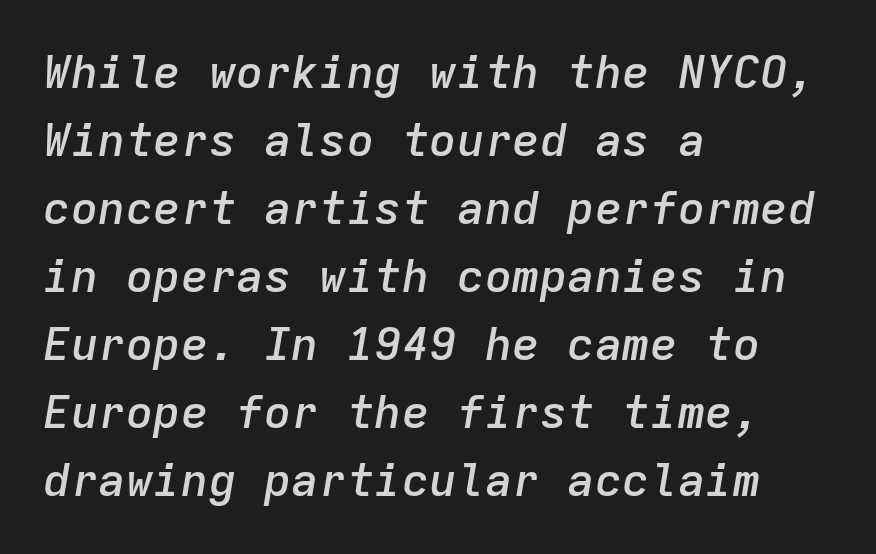
Each letter, wide or thin by design, is forced into the same width here. Observe the lean: these are italic letterforms. The gap between lines stays unmarked. The block of text has a typical density, with ordinary space between rows. The typesetter chose a ragged-right arrangement here.
